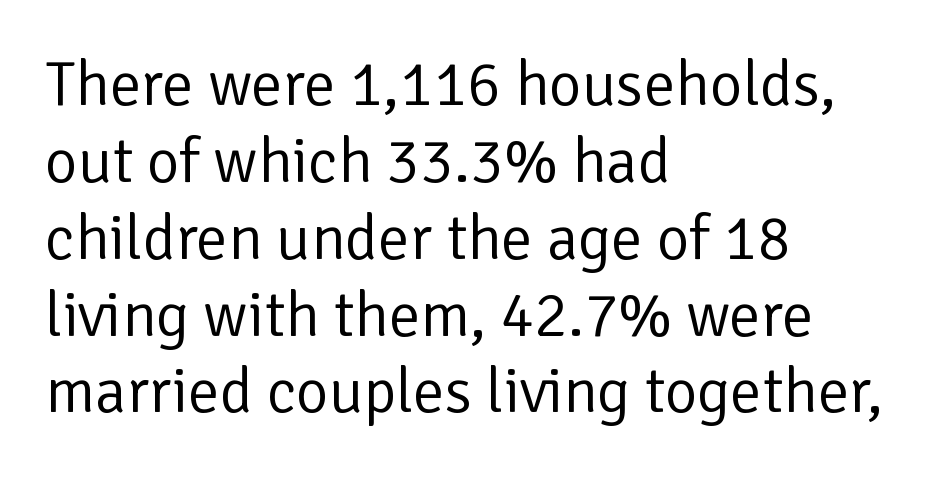
{"serif": "no", "italic": "no", "bold": "no", "weight": "regular", "width": "normal", "stroke_contrast": "low", "x_height": "medium", "monospaced": "no", "underline": "no", "align": "left", "line_spacing_ratio": 1.22, "letter_spacing": "normal", "letter_spacing_em": 0.0, "glyph_px": 63}
